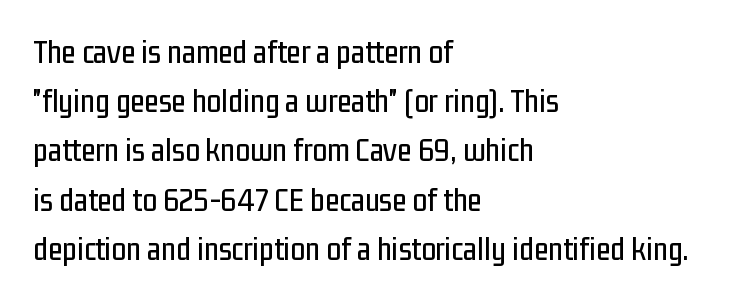
The image shows 33 px condensed sans-serif type, upright; set left-aligned, normal line spacing (1.49x), normal letter spacing, not underlined; low stroke contrast and a medium x-height.
